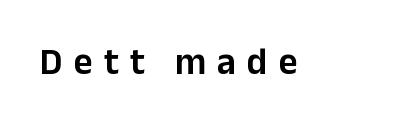
Has an underline been added? It has not. The font family rendered here belongs to the sans-serif group. Compared with typical body copy, the letter spacing here is much looser. The lettering stays uniformly vertical, giving the passage a roman look. Here the designer chose a conventional face with non-uniform glyph widths.
